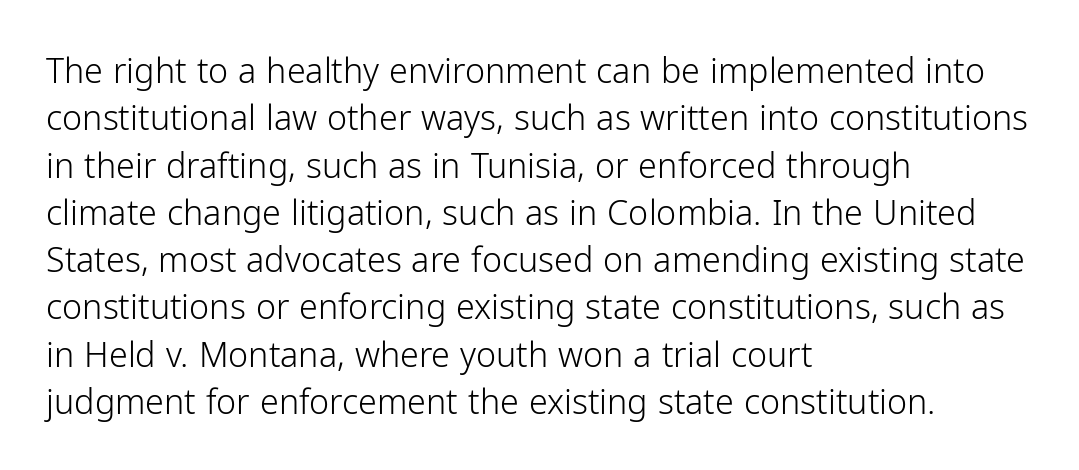
{"serif": "no", "italic": "no", "bold": "no", "weight": "light", "width": "normal", "stroke_contrast": "low", "x_height": "medium", "monospaced": "no", "underline": "no", "align": "left", "line_spacing": "normal", "line_spacing_ratio": 1.39, "letter_spacing": "normal", "letter_spacing_em": 0.0, "glyph_px": 34}
